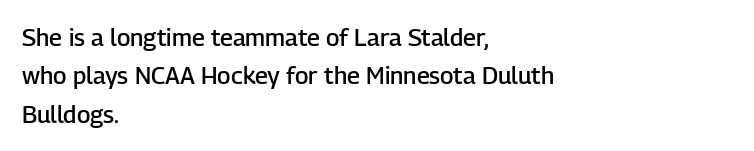
The rendering uses a moderate line-height, typical for paragraphs. How heavy is the stroke? Medium-heavy — a semibold, shy of bold. In CSS terms this would be text-align: left. The glyphs are unaccompanied by any horizontal stroke below them.
